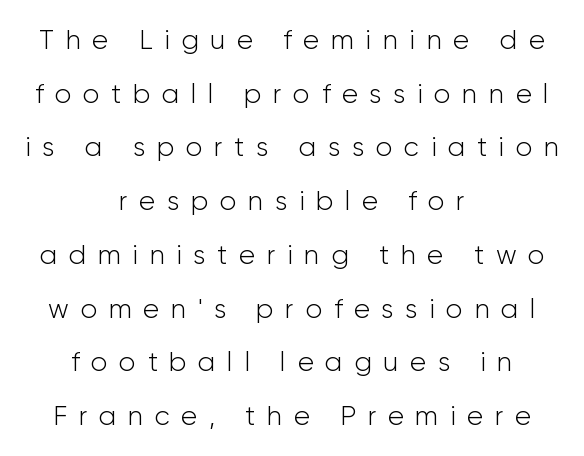
You could fit nearly another row in the gap between these rows. Plain, unruled lines of type. Both edges are ragged and mirror each other, which tells us the setting is centered. Italic: no, the glyphs are upright roman.
